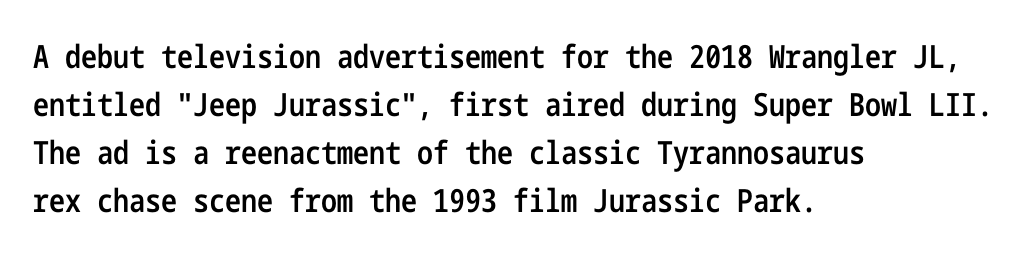
{"serif": "no", "italic": "no", "bold": "semi", "weight": "semibold", "width": "condensed", "stroke_contrast": "low", "x_height": "medium", "underline": "no", "align": "left", "line_spacing": "normal", "line_spacing_ratio": 1.5, "letter_spacing": "normal", "letter_spacing_em": 0.0, "glyph_px": 32}
